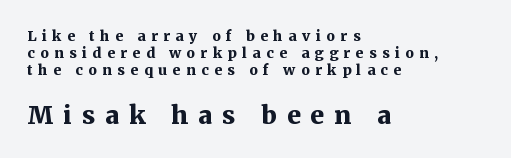
{"italic": "no", "bold": "yes", "underline": "no", "align": "left", "line_spacing_ratio": 1.23, "letter_spacing": "wide", "letter_spacing_em": 0.4, "larger_block": "second", "size_ratio": 1.79, "glyph_px": 25}
